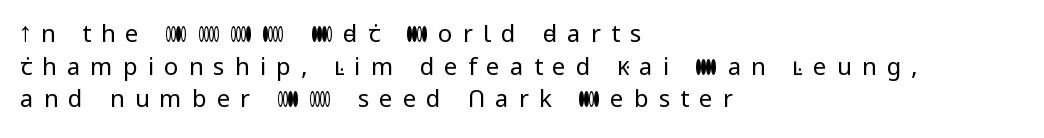
The image shows 24 px text type, upright; set left-aligned, normal line spacing (1.36x), unusually wide letter spacing (+0.42 em), not underlined.
